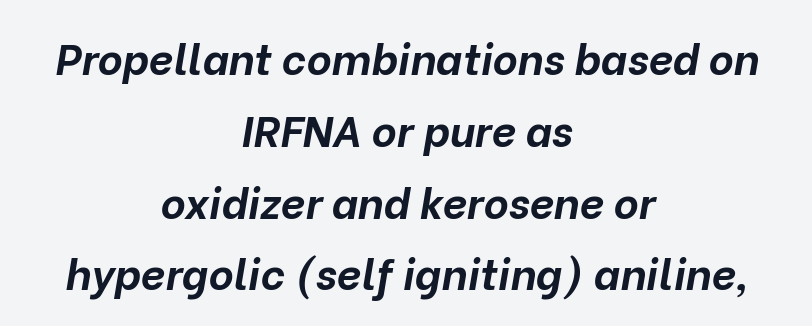
The image shows 43 px bold type, italic (leaning right); set centered, normal line spacing (1.67x), normal letter spacing, not underlined; low stroke contrast and a medium x-height.
